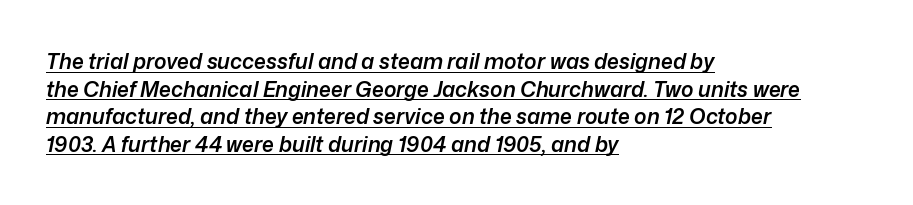
{"italic": "yes", "lean": "right", "slant_degrees": 12, "bold": "semi", "underline": "yes", "align": "left", "line_spacing": "normal", "line_spacing_ratio": 1.31, "letter_spacing": "normal", "letter_spacing_em": 0.0, "glyph_px": 21}
